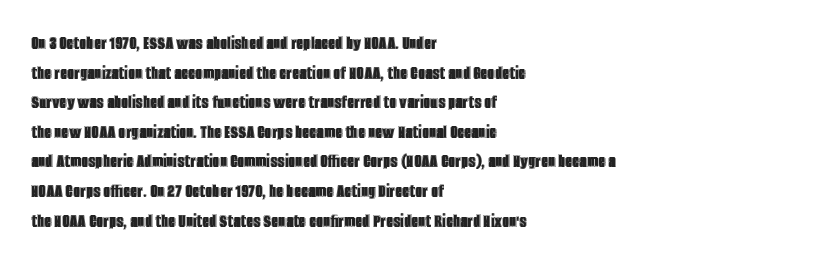
The image shows 20 px text type, upright; set left-aligned, normal line spacing (1.48x), normal letter spacing, not underlined.
